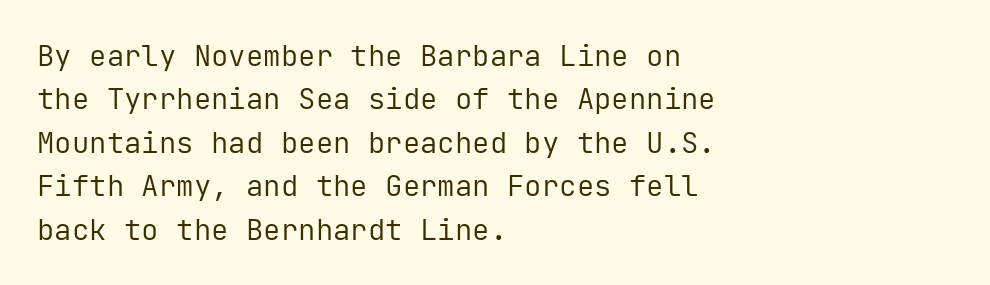
Q: Is the text bold? A: No.
Q: Is the text italic (slanted)? A: No, it is upright.
Q: Is the typeface a serif or a sans-serif typeface? A: Sans-serif.
Q: Is the text underlined? A: No.
Q: How is the paragraph aligned? A: Left-aligned.
Q: Is the spacing between letters normal or unusually wide? A: Normal.
Q: Is the spacing between lines tight, normal or loose? A: Normal.
Q: Width (condensed, normal, or wide)? A: Normal.
Q: Stroke contrast? A: Low.
Q: x-height? A: Medium.
Q: Monospaced? A: Yes.
